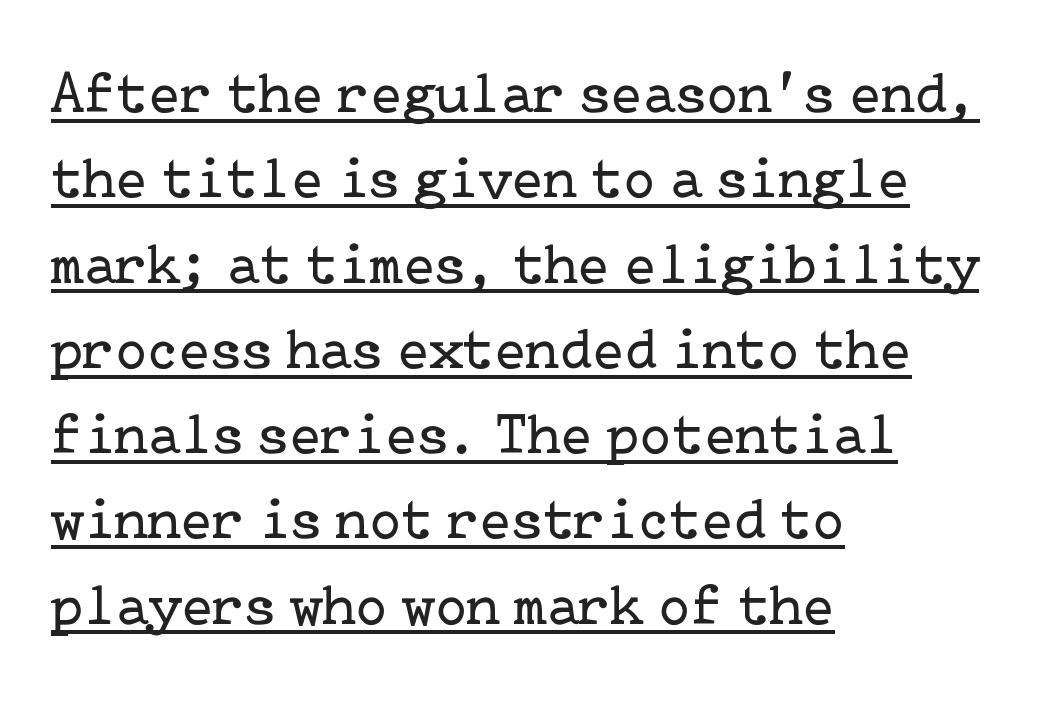
{"serif": "yes", "italic": "no", "bold": "no", "weight": "regular", "width": "normal", "stroke_contrast": "low", "x_height": "medium", "underline": "yes", "align": "left", "line_spacing": "normal", "line_spacing_ratio": 1.47, "letter_spacing": "normal", "letter_spacing_em": 0.0, "glyph_px": 58}
